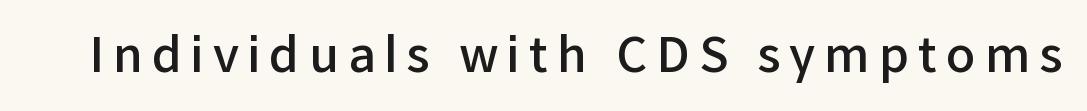
{"serif": "no", "italic": "no", "bold": "semi", "weight": "semibold", "width": "normal", "stroke_contrast": "low", "x_height": "medium", "monospaced": "no", "underline": "no", "glyph_px": 48}
